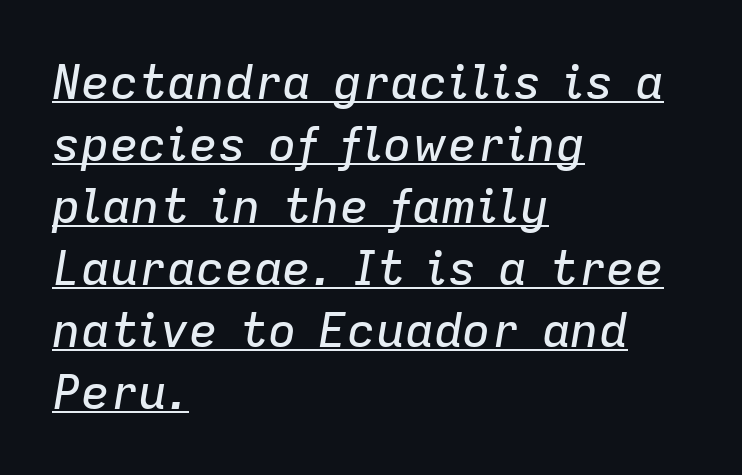
{"italic": "yes", "lean": "right", "slant_degrees": 9, "width": "normal", "stroke_contrast": "low", "x_height": "medium", "monospaced": "no", "underline": "yes", "align": "left", "line_spacing": "normal", "line_spacing_ratio": 1.29, "letter_spacing": "normal", "letter_spacing_em": 0.0, "glyph_px": 48}
